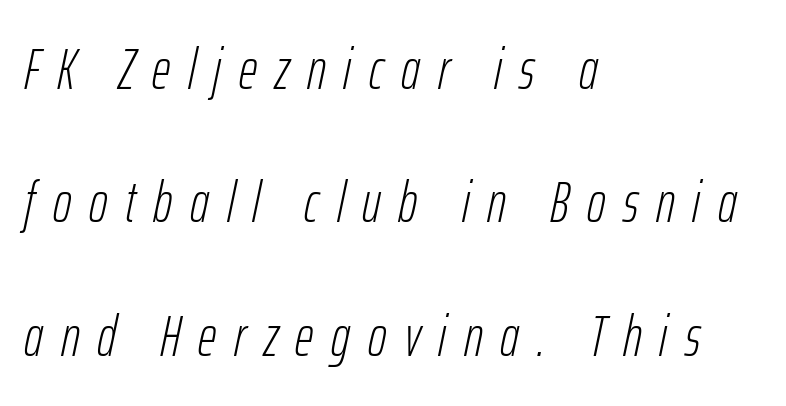
Q: Is the text bold? A: No.
Q: Is the text italic (slanted)? A: Yes, it leans right by about 12 degrees.
Q: Is the text underlined? A: No.
Q: How is the paragraph aligned? A: Left-aligned.
Q: Is the spacing between letters normal or unusually wide? A: Unusually wide.
Q: Is the spacing between lines tight, normal or loose? A: Loose.
Q: Width (condensed, normal, or wide)? A: Condensed.
Q: Stroke contrast? A: Low.
Q: x-height? A: Medium.
Q: Monospaced? A: No.
